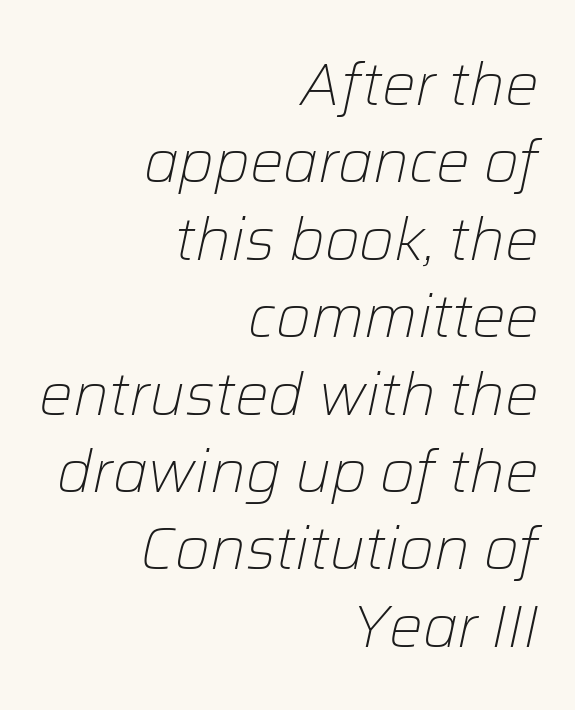
No heavy texture on the line: the type isn't bold. Check the space under the baseline: it is left empty. Each letter keeps its own natural width here, so spacing adapts to shape. A typesetter would mark this as italic. Each new line begins a customary step beneath the previous one. These lines stack with their right ends in a neat column.
